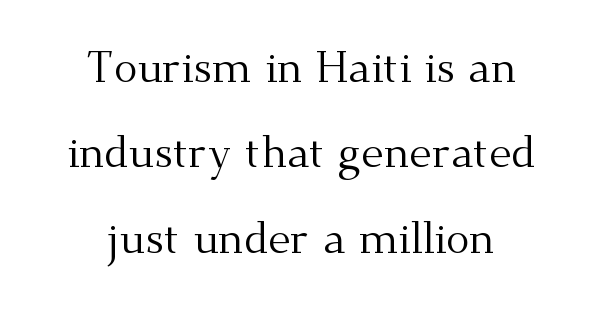
Ink coverage per letter is moderate at most. The passage shown is typed in a proportional face where columns would drift. The specimen reads as upright at a glance. Unlike a clean sans, this face finishes its strokes with serifs.
